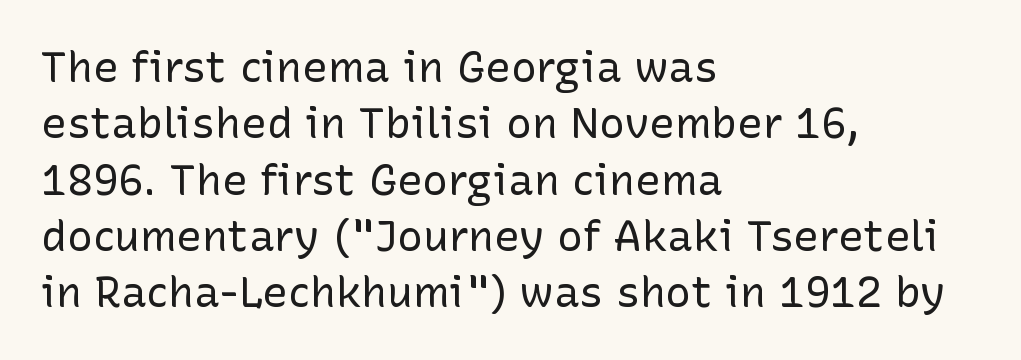
Horizontally, the lines are justified to the leading edge only. If you measured baseline to baseline, you'd find a middling distance. Has an underline been added? It has not. Short note: letters normally spaced. Stem width sits at or under what a default text font uses.
